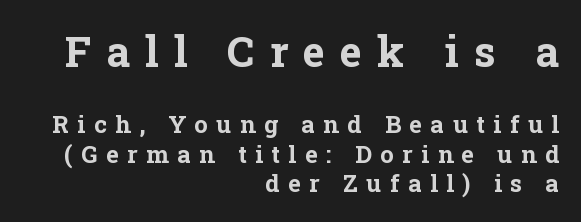
Q: Is the text bold? A: Yes.
Q: Is the text italic (slanted)? A: No, it is upright.
Q: Is the typeface a serif or a sans-serif typeface? A: Serif.
Q: Is the text underlined? A: No.
Q: How is the paragraph aligned? A: Right-aligned.
Q: Is the spacing between letters normal or unusually wide? A: Unusually wide.
Q: Which block of text is set in a larger size, the first (top) or the second (bottom)? A: The first (top) one.
Q: Width (condensed, normal, or wide)? A: Normal.
Q: Stroke contrast? A: Low.
Q: x-height? A: Medium.
Q: Monospaced? A: No.
